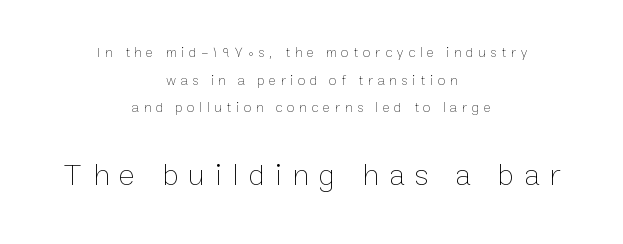
Q: Is the text bold? A: No.
Q: Is the text italic (slanted)? A: No, it is upright.
Q: Is the text underlined? A: No.
Q: How is the paragraph aligned? A: Centered.
Q: Is the spacing between letters normal or unusually wide? A: Unusually wide.
Q: Is the spacing between lines tight, normal or loose? A: Loose.
Q: Which block of text is set in a larger size, the first (top) or the second (bottom)? A: The second (bottom) one.
Q: Width (condensed, normal, or wide)? A: Normal.
Q: Stroke contrast? A: Low.
Q: x-height? A: Medium.
Q: Monospaced? A: No.
